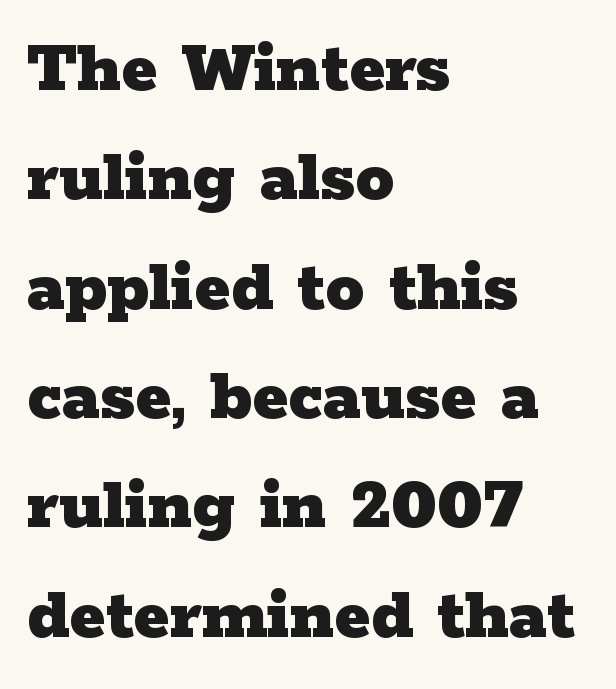
Do the characters align in a grid? No, the font is proportional. Do the letters lean? They stand straight. The gaps between neighbouring characters are ordinary and unremarkable. Clear beneath every line of the passage.
